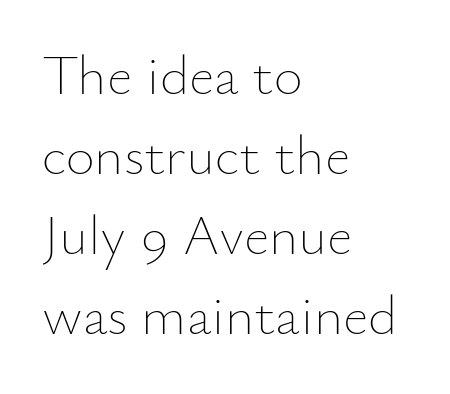
The image shows 56 px thin type, upright; set left-aligned, normal line spacing (1.43x), normal letter spacing, not underlined; low stroke contrast and a small x-height.
